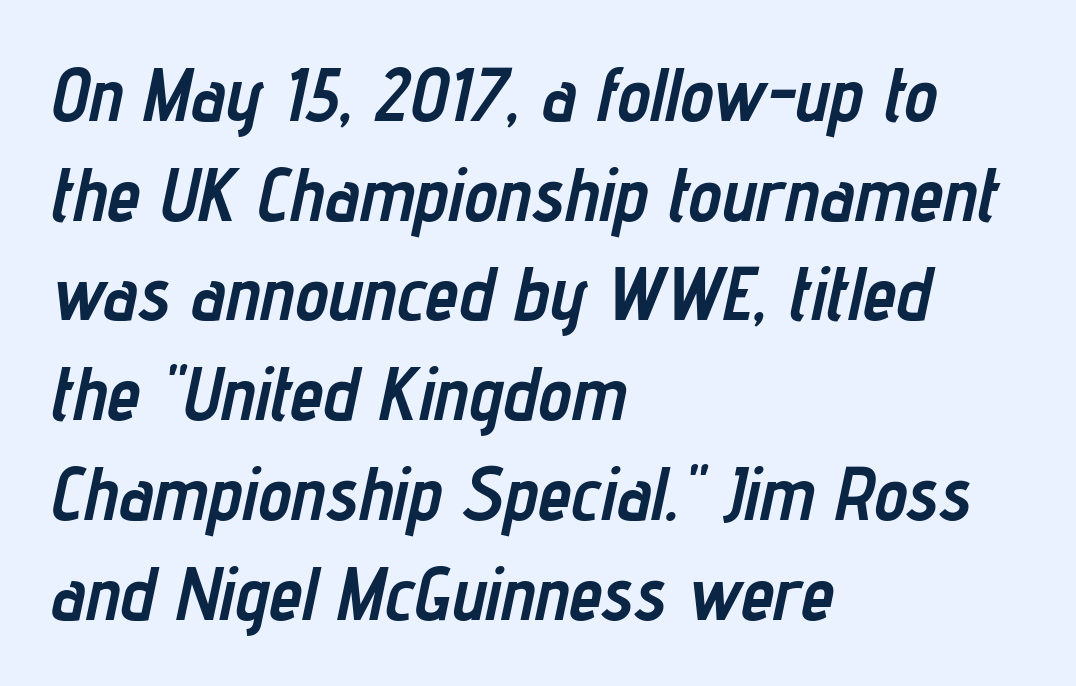
The image shows 75 px semibold, condensed type, italic (leaning right); set left-aligned, normal line spacing (1.33x), normal letter spacing, not underlined; low stroke contrast and a medium x-height.
